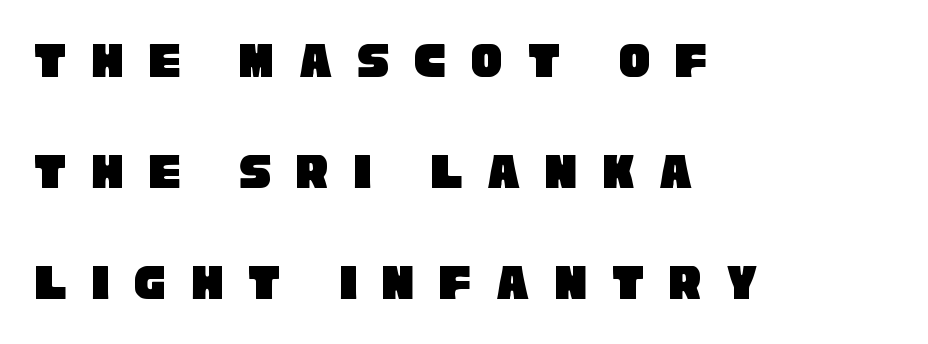
{"serif": "no", "width": "condensed", "stroke_contrast": "low", "x_height": "large", "monospaced": "no", "underline": "no", "align": "left", "line_spacing": "loose", "line_spacing_ratio": 2.09, "letter_spacing": "wide", "letter_spacing_em": 0.46, "glyph_px": 53}
